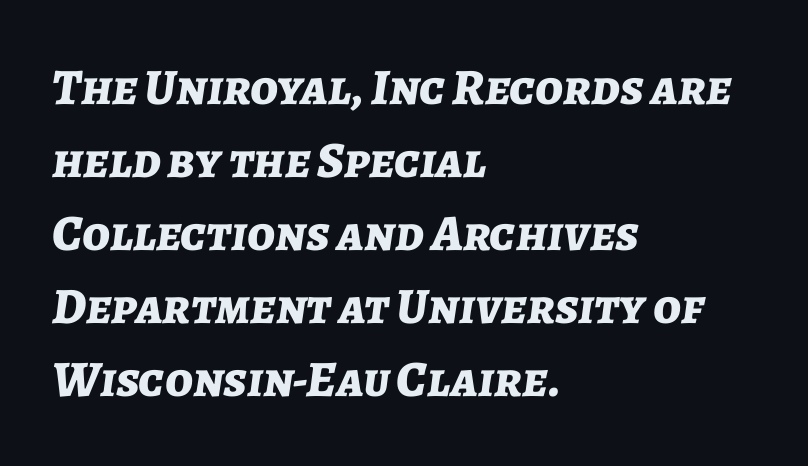
{"italic": "yes", "lean": "right", "slant_degrees": 7, "bold": "yes", "weight": "bold", "width": "normal", "stroke_contrast": "low", "x_height": "medium", "monospaced": "no", "underline": "no", "align": "left", "line_spacing": "normal", "line_spacing_ratio": 1.43, "letter_spacing": "normal", "letter_spacing_em": 0.0, "glyph_px": 51}
